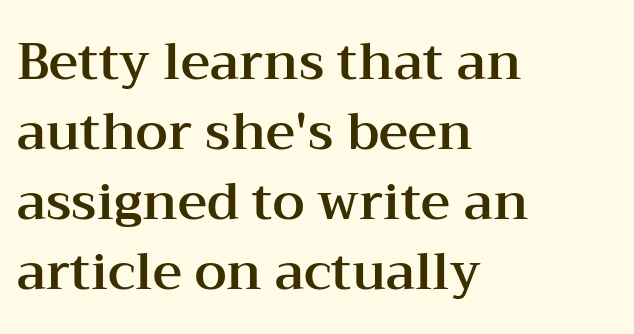
If you drew a ruler down the left edge, every line would touch it. Reading down the column, the eye jumps a familiar distance to each next line. The space beneath each line is pristine and unruled. Tracking here is standard; glyphs follow each other at the usual distance.
